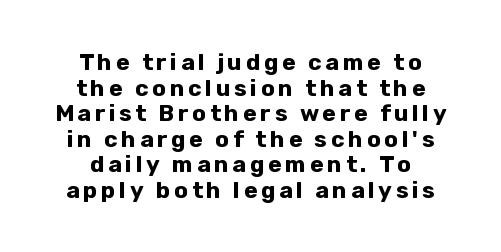
When letters stand straight like this, we call the style roman or upright. Vertically, the passage feels compressed, each row crowding the next. Words float on clear page, feet unadorned. Pretty heavy lettering here — definitely bold. Short and long lines alike share a common midpoint.
